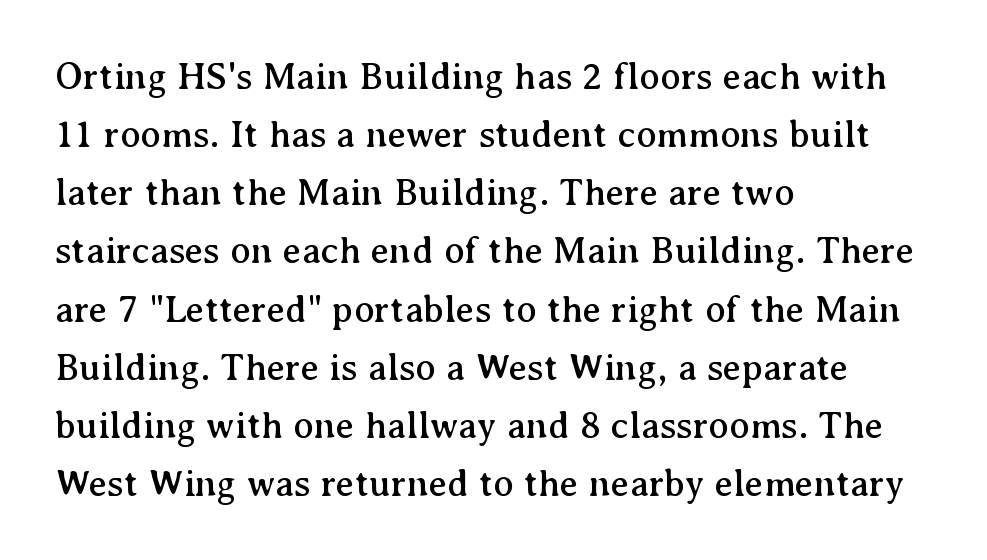
The image shows 38 px serif type, upright; set left-aligned, normal line spacing (1.53x), normal letter spacing, not underlined; medium stroke contrast and a medium x-height.
